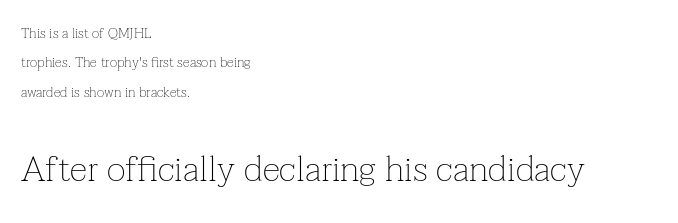
The image shows 36 px thin serif type, upright; set left-aligned, loose line spacing (2.1x), normal letter spacing, not underlined; the second (bottom) block is 2.57x larger; low stroke contrast and a medium x-height.
